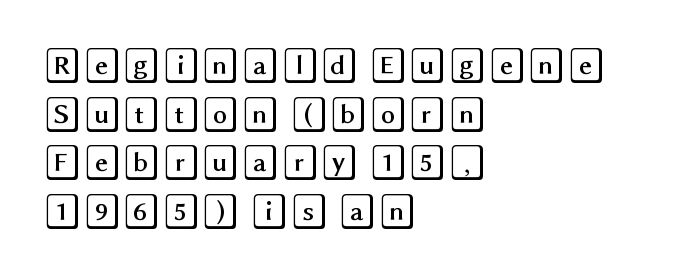
The image shows 36 px wide type, upright; set left-aligned, normal line spacing (1.35x), normal letter spacing, not underlined; a large x-height.
